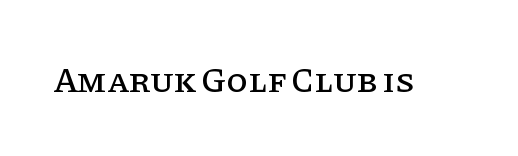
The image shows 35 px serif type, upright; set normal letter spacing, not underlined; low stroke contrast and a large x-height.
